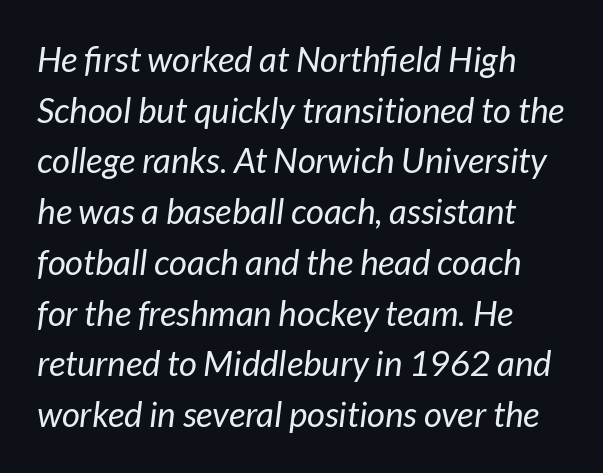
The image shows 35 px regular-weight type, italic (leaning right); set left-aligned, normal line spacing (1.45x), normal letter spacing, not underlined; low stroke contrast and a medium x-height.
